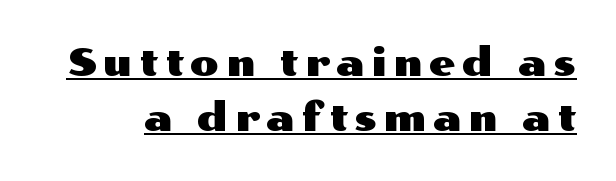
The image shows 38 px wide sans-serif type, upright; set normal line spacing (1.44x), underlined; medium stroke contrast and a medium x-height.
